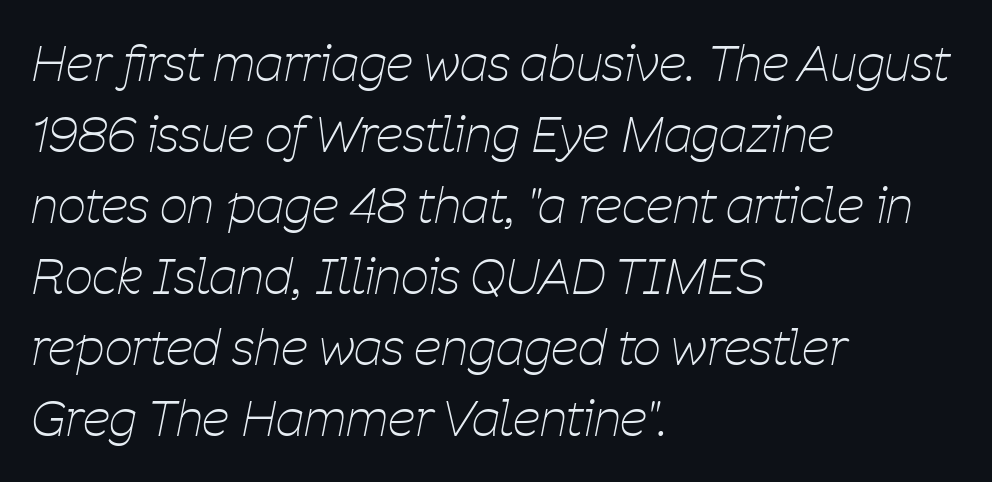
{"italic": "yes", "lean": "right", "slant_degrees": 11, "bold": "no", "weight": "thin", "width": "condensed", "stroke_contrast": "low", "x_height": "medium", "monospaced": "no", "underline": "no", "align": "left", "line_spacing": "normal", "line_spacing_ratio": 1.45, "letter_spacing": "normal", "letter_spacing_em": 0.0, "glyph_px": 49}
